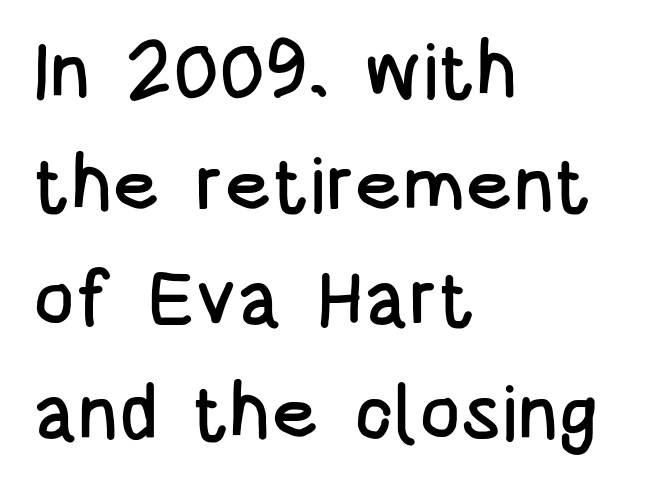
Normally led — the rows are evenly, conventionally spaced. Short and long lines alike share a common starting point at left. The rendering uses natural spacing where letterforms have individual widths. Stroke terminals: plain, sans-serif.
